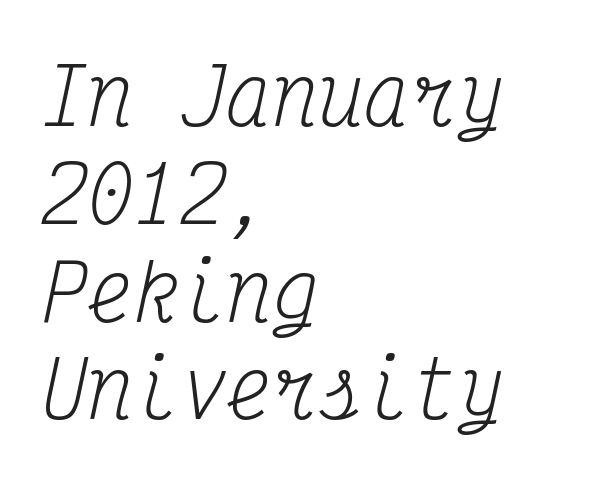
The image shows 77 px regular-weight, condensed serif type, italic (leaning right), monospaced; set left-aligned, normal line spacing (1.27x), normal letter spacing, not underlined; medium stroke contrast and a medium x-height.
